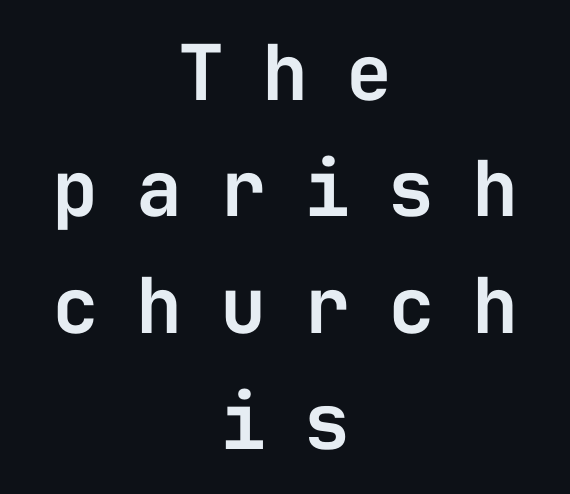
Short and long lines alike share a common midpoint. No feet cap the strokes, marking this as sans-serif type. Each word looks stretched out because of the extra space between its letters. Letters rest on an invisible, unmarked baseline. Reading down the column, the eye jumps a familiar distance to each next line. You can tell it's not italic because the verticals are truly vertical.
